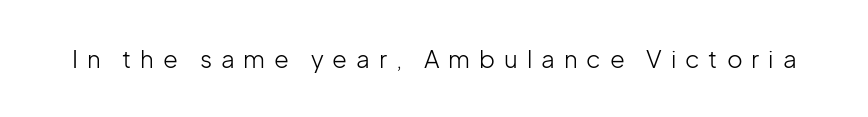
{"italic": "no", "bold": "no", "underline": "no", "letter_spacing": "wide", "letter_spacing_em": 0.37, "glyph_px": 24}
